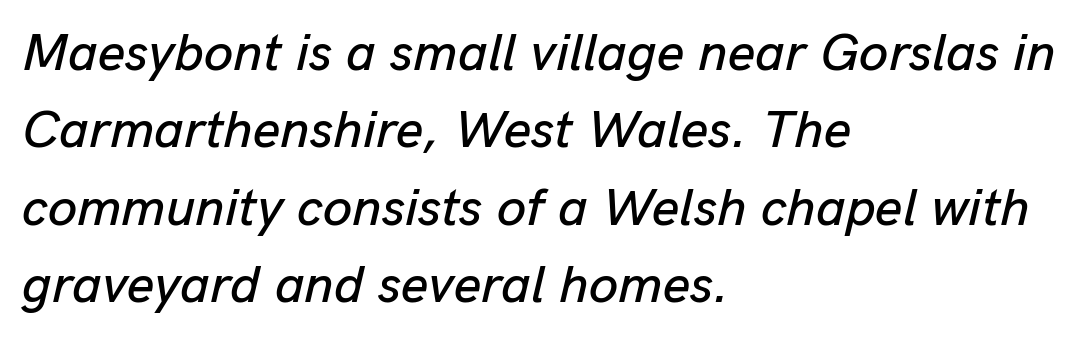
{"italic": "yes", "lean": "right", "slant_degrees": 13, "width": "normal", "stroke_contrast": "low", "x_height": "medium", "monospaced": "no", "underline": "no", "align": "left", "line_spacing": "normal", "line_spacing_ratio": 1.46, "letter_spacing": "normal", "letter_spacing_em": 0.0, "glyph_px": 53}
